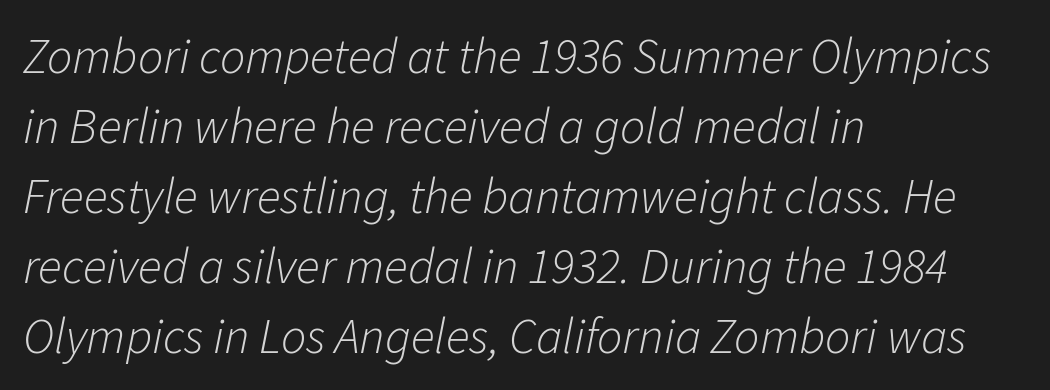
{"italic": "yes", "lean": "right", "slant_degrees": 11, "bold": "no", "weight": "light", "width": "normal", "stroke_contrast": "low", "x_height": "medium", "monospaced": "no", "underline": "no", "align": "left", "line_spacing": "normal", "line_spacing_ratio": 1.4, "letter_spacing": "normal", "letter_spacing_em": 0.0, "glyph_px": 50}
